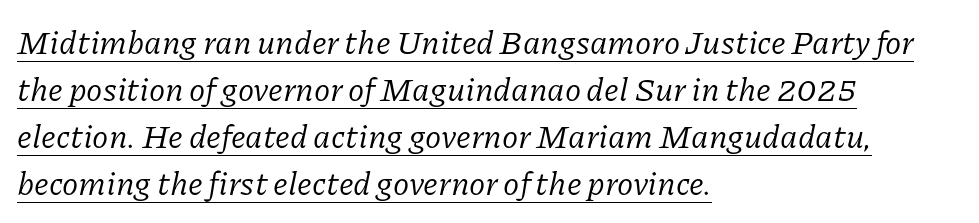
{"serif": "yes", "italic": "yes", "lean": "right", "slant_degrees": 11, "bold": "no", "weight": "regular", "width": "normal", "stroke_contrast": "low", "x_height": "medium", "monospaced": "no", "underline": "yes", "align": "left", "line_spacing": "normal", "line_spacing_ratio": 1.42, "letter_spacing": "normal", "letter_spacing_em": 0.0, "glyph_px": 33}
